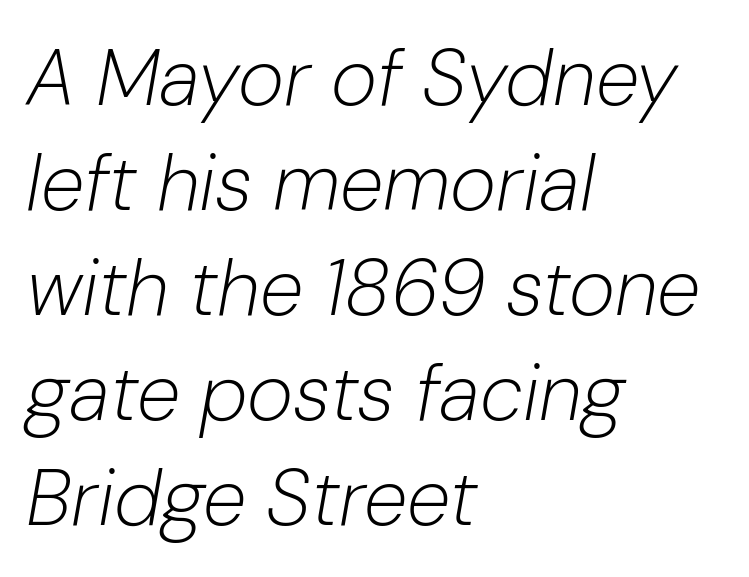
These lines stack with their left ends in a neat column. Notice how descenders clear the ascenders below comfortably — that's standard leading. Is the stroke heavy? The answer is a plain regular-or-lighter. This sample has the flowing, uneven cadence of proportional lettering. The area under the type is left untouched.
